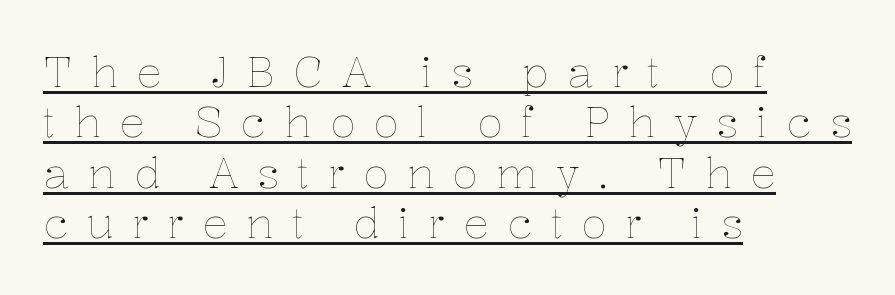
{"italic": "no", "bold": "no", "weight": "thin", "width": "normal", "stroke_contrast": "low", "x_height": "medium", "monospaced": "no", "underline": "yes", "align": "left", "line_spacing_ratio": 1.2, "letter_spacing": "wide", "letter_spacing_em": 0.44, "glyph_px": 42}
